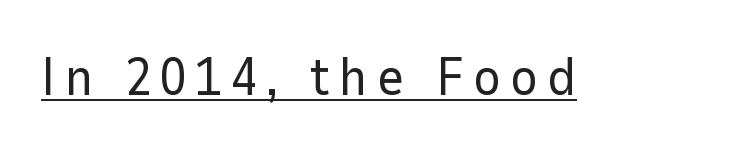
Q: Is the text bold? A: No.
Q: Is the text italic (slanted)? A: No, it is upright.
Q: Is the typeface a serif or a sans-serif typeface? A: Sans-serif.
Q: Is the text underlined? A: Yes.
Q: Width (condensed, normal, or wide)? A: Normal.
Q: Stroke contrast? A: Low.
Q: x-height? A: Medium.
Q: Monospaced? A: No.
